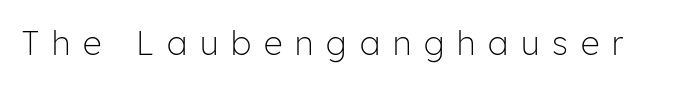
The image shows 33 px light sans-serif type, upright; set unusually wide letter spacing (+0.39 em), not underlined; low stroke contrast and a medium x-height.
